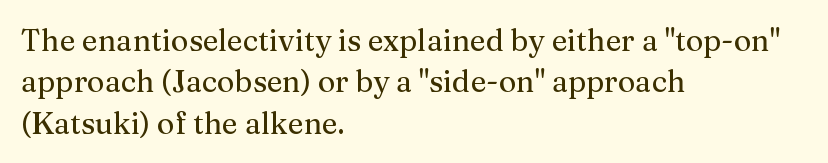
{"serif": "yes", "italic": "no", "width": "normal", "stroke_contrast": "medium", "x_height": "medium", "monospaced": "no", "underline": "no", "align": "left", "line_spacing": "normal", "line_spacing_ratio": 1.38, "letter_spacing": "normal", "letter_spacing_em": 0.0, "glyph_px": 30}
